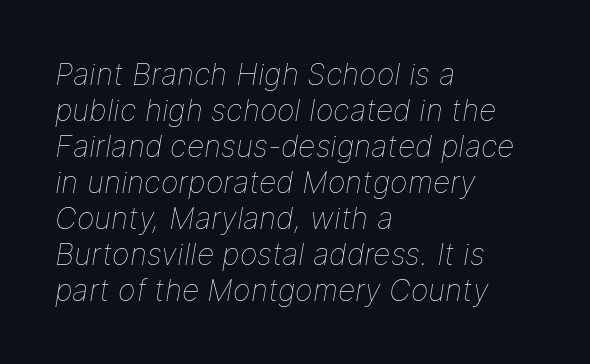
This sample has the flowing, uneven cadence of proportional lettering. On a weight scale, this lands at 450 or below. The passage shown leans; its letterforms are oblique. Here the glyphs are tracked normally, forming tight word shapes. The strip under each line holds only bare page.
